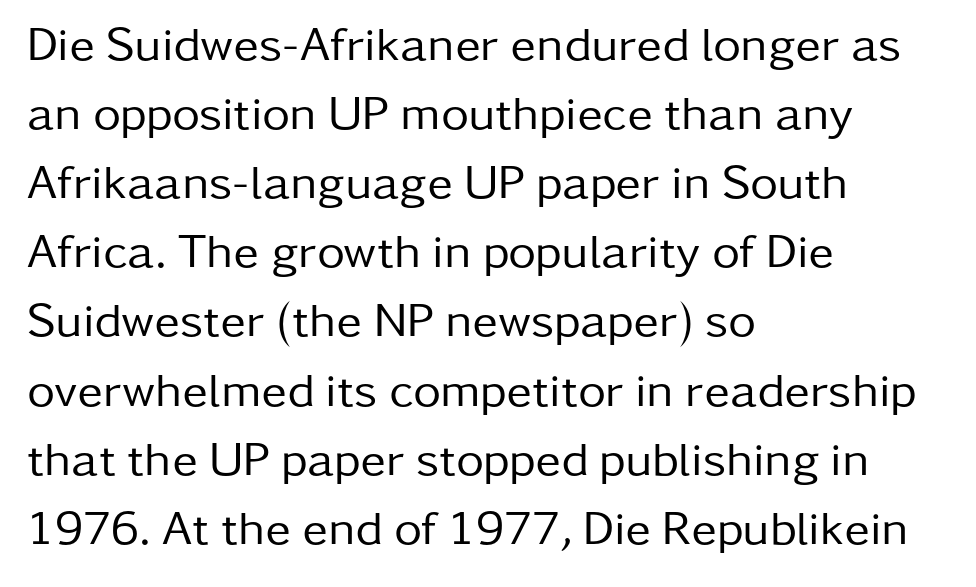
You could not count columns in this text — the font is proportionally spaced. The axis of the letterforms is exactly vertical. Observe the absence of serifs on each vertical stroke in this sample. The area under the type is left untouched. Is the block centered? No — it sits flush against the left margin. Observe the ordinary spacing: letters are neighbours, not strangers.
